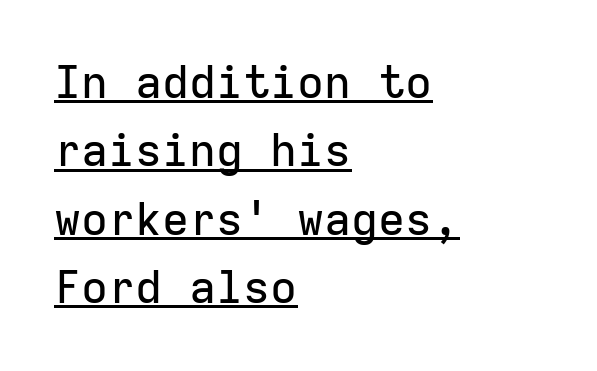
Q: Is the text italic (slanted)? A: No, it is upright.
Q: Is the typeface a serif or a sans-serif typeface? A: Sans-serif.
Q: Is the text underlined? A: Yes.
Q: How is the paragraph aligned? A: Left-aligned.
Q: Is the spacing between letters normal or unusually wide? A: Normal.
Q: Is the spacing between lines tight, normal or loose? A: Normal.
Q: Width (condensed, normal, or wide)? A: Normal.
Q: Stroke contrast? A: Low.
Q: x-height? A: Medium.
Q: Monospaced? A: Yes.
